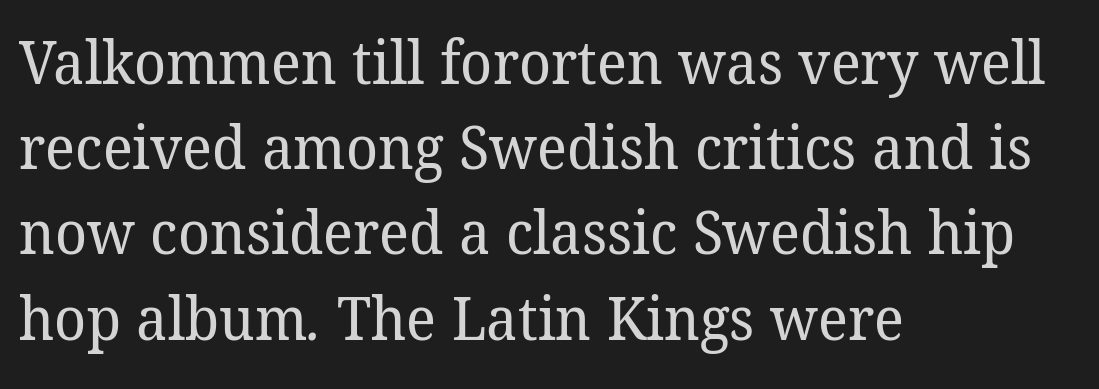
The image shows 60 px regular-weight serif type; set left-aligned, normal line spacing (1.42x), normal letter spacing, not underlined; low stroke contrast and a medium x-height.
